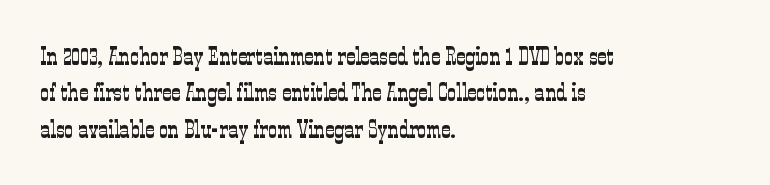
{"italic": "no", "bold": "no", "underline": "no", "align": "left", "line_spacing": "normal", "line_spacing_ratio": 1.46, "letter_spacing": "normal", "letter_spacing_em": 0.0, "glyph_px": 25}
